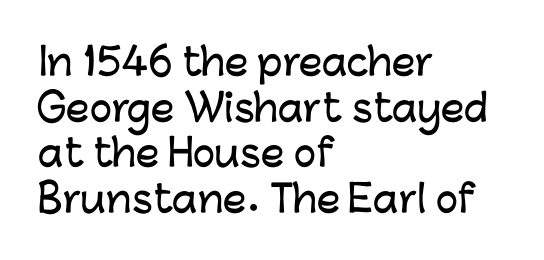
Q: Is the text italic (slanted)? A: No, it is upright.
Q: Is the typeface a serif or a sans-serif typeface? A: Sans-serif.
Q: Is the text underlined? A: No.
Q: How is the paragraph aligned? A: Left-aligned.
Q: Is the spacing between letters normal or unusually wide? A: Normal.
Q: Width (condensed, normal, or wide)? A: Normal.
Q: Stroke contrast? A: Low.
Q: x-height? A: Medium.
Q: Monospaced? A: No.
